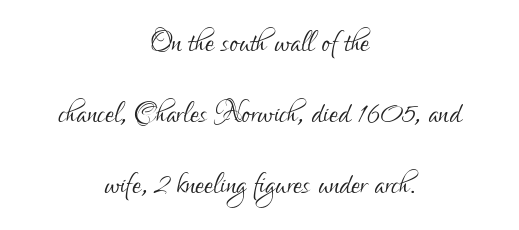
{"serif": "no", "bold": "no", "weight": "light", "width": "condensed", "stroke_contrast": "low", "x_height": "small", "monospaced": "no", "underline": "no", "align": "center", "line_spacing_ratio": 1.78, "letter_spacing": "normal", "letter_spacing_em": 0.0, "glyph_px": 40}
